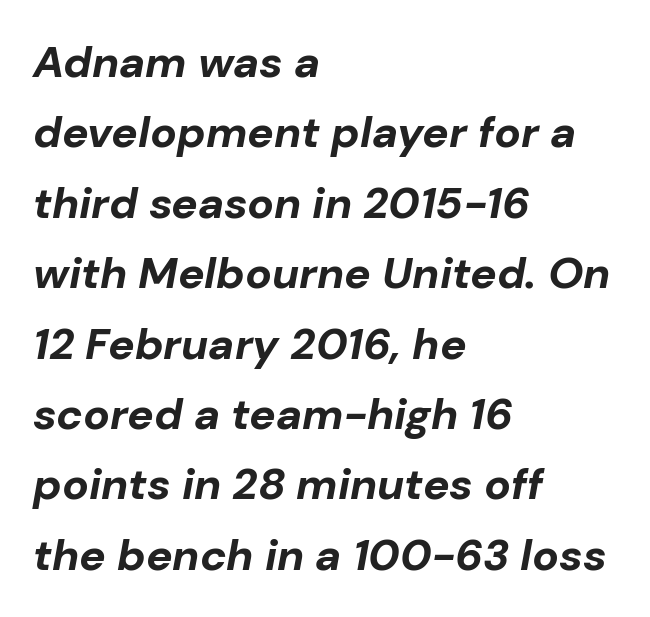
Q: Is the text bold? A: Yes.
Q: Is the text italic (slanted)? A: Yes, it leans right by about 10 degrees.
Q: Is the text underlined? A: No.
Q: How is the paragraph aligned? A: Left-aligned.
Q: Is the spacing between letters normal or unusually wide? A: Normal.
Q: Is the spacing between lines tight, normal or loose? A: Normal.
Q: Width (condensed, normal, or wide)? A: Normal.
Q: Stroke contrast? A: Low.
Q: x-height? A: Medium.
Q: Monospaced? A: No.
